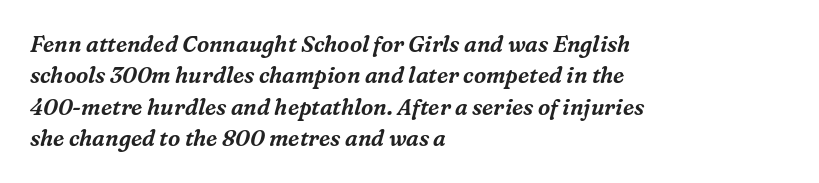
Q: Is the text italic (slanted)? A: Yes, it leans right by about 16 degrees.
Q: Is the text underlined? A: No.
Q: How is the paragraph aligned? A: Left-aligned.
Q: Is the spacing between letters normal or unusually wide? A: Normal.
Q: Is the spacing between lines tight, normal or loose? A: Normal.
